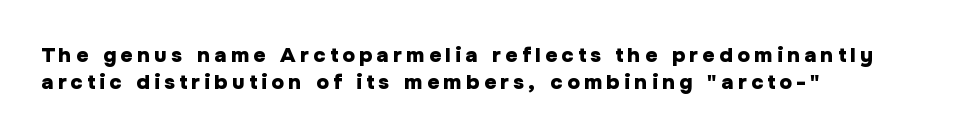
The image shows 21 px bold type, upright; set left-aligned, normal line spacing (1.3x), unusually wide letter spacing (+0.21 em), not underlined.
